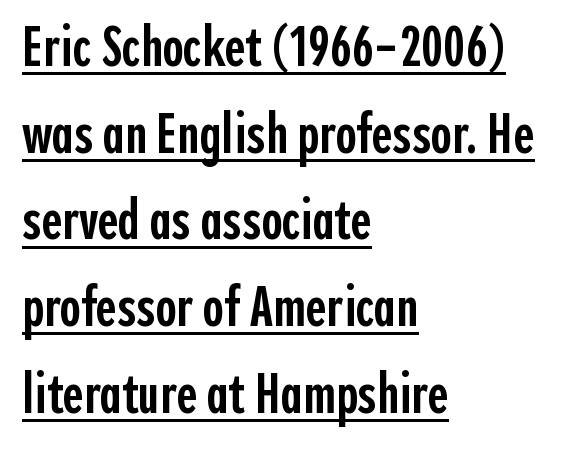
The image shows 57 px semibold, condensed sans-serif type, upright; set left-aligned, normal line spacing (1.52x), normal letter spacing, underlined; a medium x-height.
